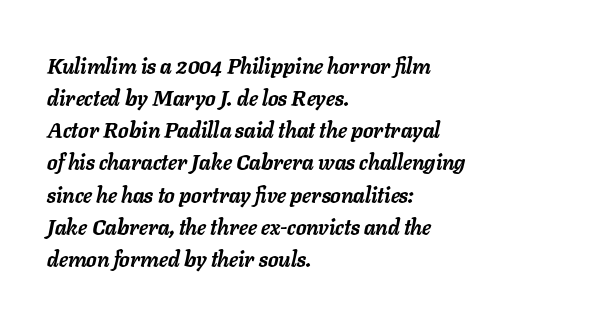
Q: Is the text bold? A: Yes.
Q: Is the text italic (slanted)? A: Yes, it leans right by about 11 degrees.
Q: Is the text underlined? A: No.
Q: How is the paragraph aligned? A: Left-aligned.
Q: Is the spacing between letters normal or unusually wide? A: Normal.
Q: Is the spacing between lines tight, normal or loose? A: Normal.
